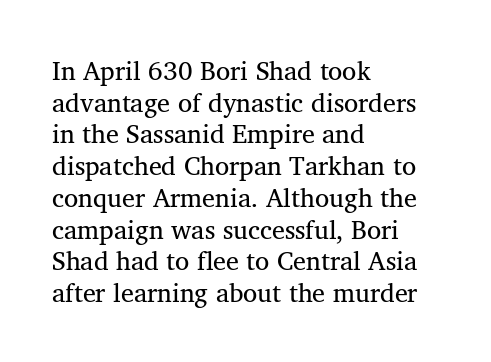
Nope, not italic — everything's standing straight. The font is comparable to plain body text, perhaps lighter. Inter-character spacing is left at the font's built-in metrics. The zone under the glyphs is completely vacant. These lines are set flush left with a ragged right edge.
